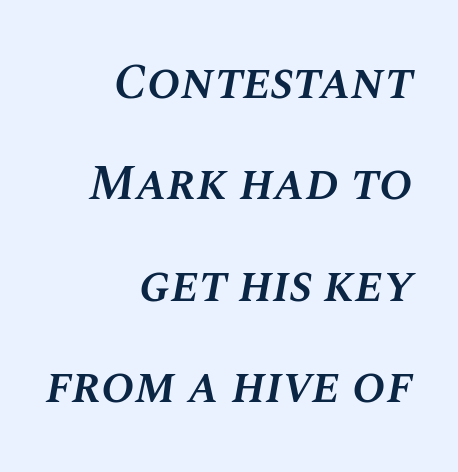
{"italic": "yes", "lean": "right", "slant_degrees": 10, "bold": "semi", "weight": "semibold", "width": "normal", "stroke_contrast": "medium", "x_height": "large", "monospaced": "no", "underline": "no", "align": "right", "line_spacing": "loose", "line_spacing_ratio": 2.03, "letter_spacing": "normal", "letter_spacing_em": 0.0, "glyph_px": 50}
